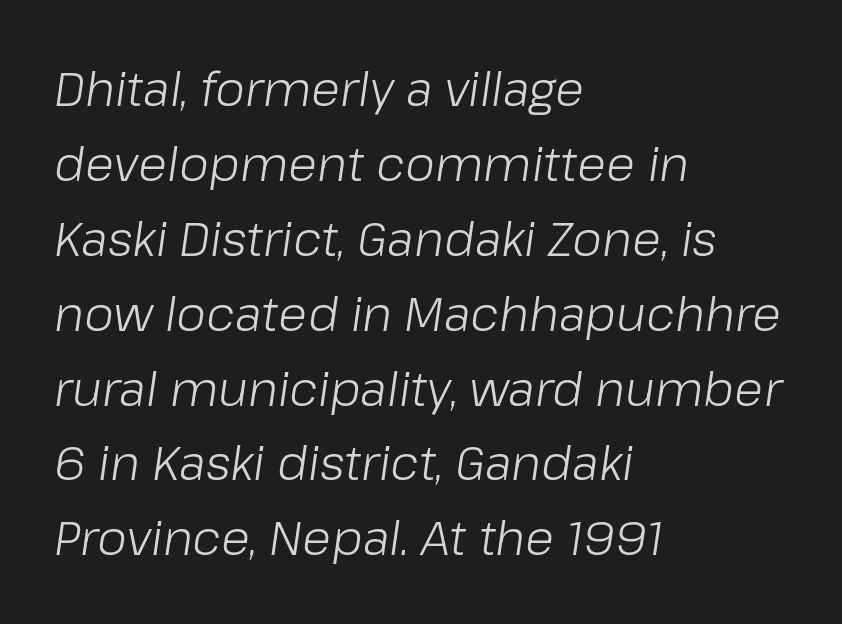
Here the designer chose a conventional face with non-uniform glyph widths. Weight class: somewhere from thin through regular. What's the leading like? Ordinary, nothing unusual. Every row of glyphs begins at an identical x-position on the left.
